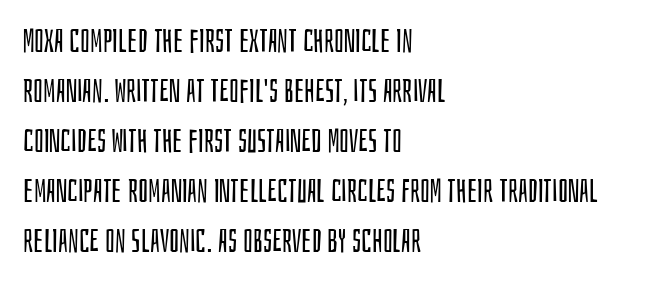
No extra tracking has been applied to these lines. The letters look calm and open, with moderate or lighter stems. Vertical strokes here are truly vertical. These lines are set flush left with a ragged right edge. Serifs: no, the terminals of the letterforms are clean. The zone under the glyphs is completely vacant.
